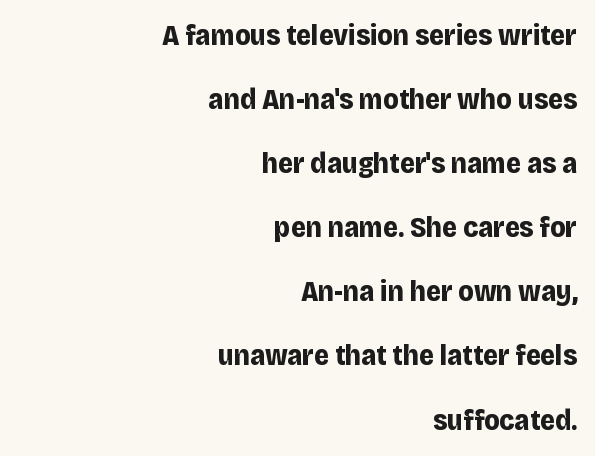
Horizontal alignment here is rightward, an uncommon choice for prose. The rendering uses a bold face; every stroke is thick and dark. Notice the wide empty band between every row — that's loose leading. Spacing between characters is what you'd get straight out of the box.
